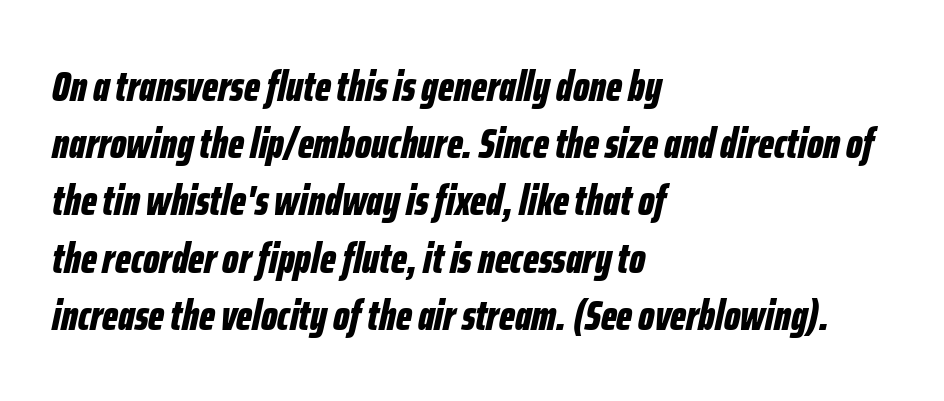
The passage shown is typed in a proportional face where columns would drift. The passage shown has conventional tracking throughout. A clean baseline with only descenders dipping below it. The strokes are fattened all the way to bold.
